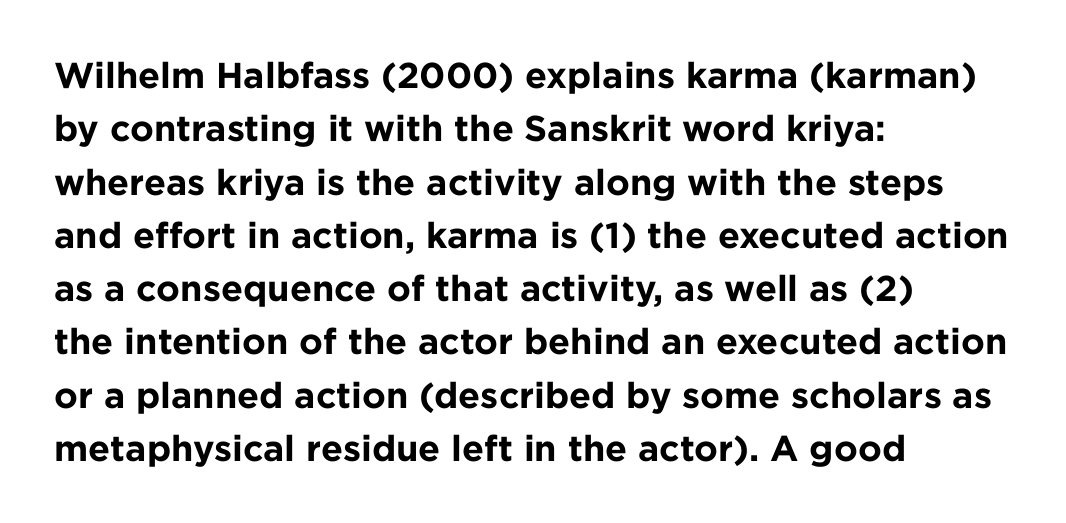
Q: Is the text bold? A: Yes.
Q: Is the text italic (slanted)? A: No, it is upright.
Q: Is the typeface a serif or a sans-serif typeface? A: Sans-serif.
Q: Is the text underlined? A: No.
Q: How is the paragraph aligned? A: Left-aligned.
Q: Is the spacing between letters normal or unusually wide? A: Normal.
Q: Is the spacing between lines tight, normal or loose? A: Normal.
Q: Width (condensed, normal, or wide)? A: Normal.
Q: Stroke contrast? A: Low.
Q: x-height? A: Medium.
Q: Monospaced? A: No.
